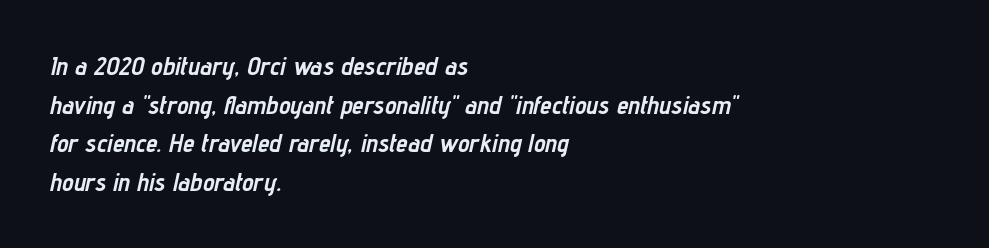
The image shows 26 px bold type, italic (leaning right); set left-aligned, normal line spacing (1.49x), normal letter spacing, not underlined.
